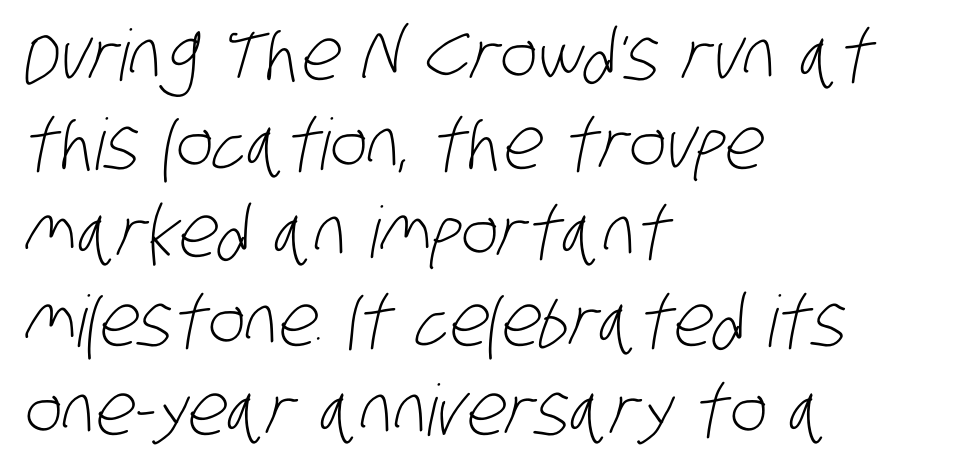
Q: Is the text bold? A: No.
Q: Is the typeface a serif or a sans-serif typeface? A: Sans-serif.
Q: Is the text underlined? A: No.
Q: How is the paragraph aligned? A: Left-aligned.
Q: Is the spacing between letters normal or unusually wide? A: Normal.
Q: Is the spacing between lines tight, normal or loose? A: Normal.
Q: Width (condensed, normal, or wide)? A: Condensed.
Q: Stroke contrast? A: Low.
Q: x-height? A: Large.
Q: Monospaced? A: No.
